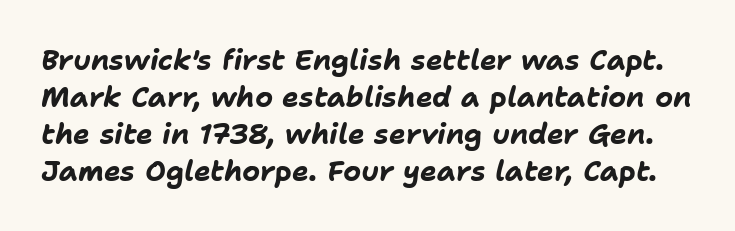
{"italic": "yes", "lean": "right", "slant_degrees": 11, "bold": "yes", "weight": "bold", "width": "normal", "stroke_contrast": "low", "x_height": "medium", "monospaced": "no", "underline": "no", "line_spacing": "normal", "line_spacing_ratio": 1.32, "letter_spacing": "normal", "letter_spacing_em": 0.0, "glyph_px": 28}
